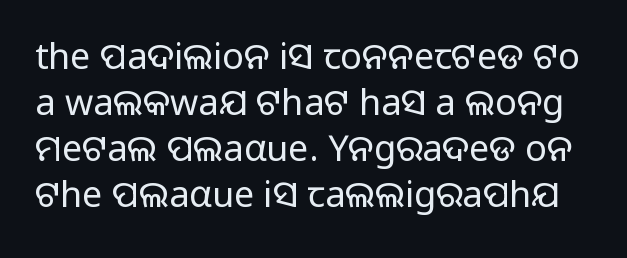
The image shows 36 px regular-weight sans-serif type, upright; set normal line spacing (1.28x), normal letter spacing, not underlined; low stroke contrast and a large x-height.
